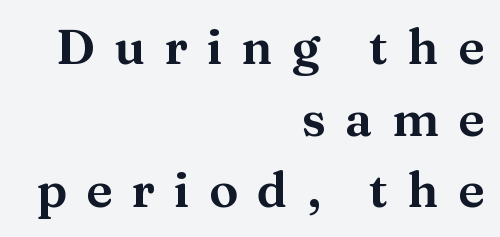
The lettering stays uniformly vertical, giving the passage a roman look. Character widths vary here, with narrow letters taking less room than wide ones. Glyph-to-glyph distance is far greater than everyday printed text. Words float on clear page, feet unadorned. Are there feet on the stems? There are — it's a serif. Notice how the passage keeps a crisp vertical edge on the right only.
